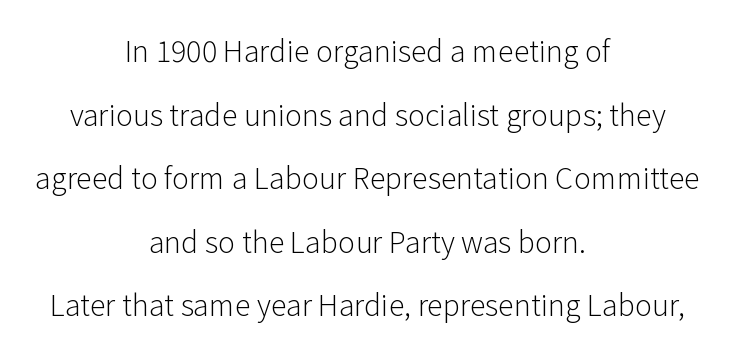
The text was rendered using a sans face with plain stroke endings. The axis of the letterforms is exactly vertical. Varying glyph widths throughout — classic text-font behaviour. Interline gaps are noticeably wide in this sample. The foot of each line stays bare and open.
